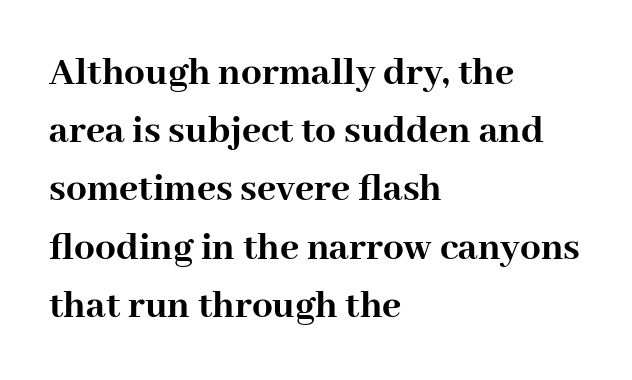
{"serif": "yes", "italic": "no", "bold": "yes", "weight": "semibold", "width": "normal", "stroke_contrast": "high", "x_height": "medium", "monospaced": "no", "underline": "no", "align": "left", "line_spacing": "normal", "line_spacing_ratio": 1.42, "letter_spacing": "normal", "letter_spacing_em": 0.0, "glyph_px": 41}
